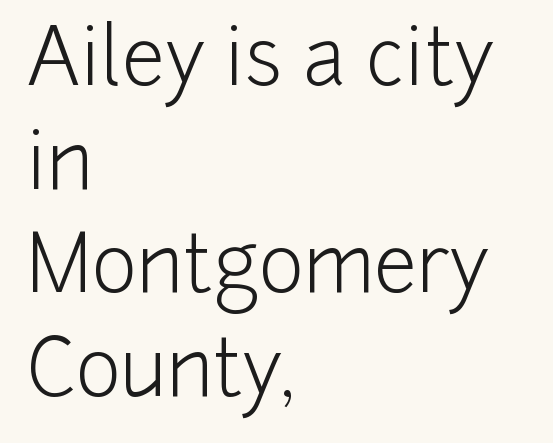
These lines are set flush left with a ragged right edge. The foot of each line stays bare and open. The vertical gap from one line to the next is medium. These glyphs show unthickened strokes, regular width or finer. The letters stand upright; this is a roman face.
